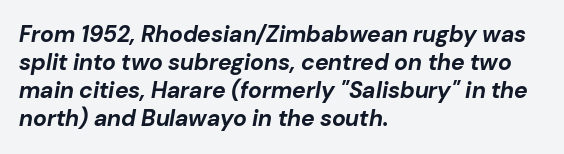
Q: Is the text bold? A: Yes.
Q: Is the text italic (slanted)? A: Yes, it leans right by about 10 degrees.
Q: Is the text underlined? A: No.
Q: How is the paragraph aligned? A: Left-aligned.
Q: Is the spacing between letters normal or unusually wide? A: Normal.
